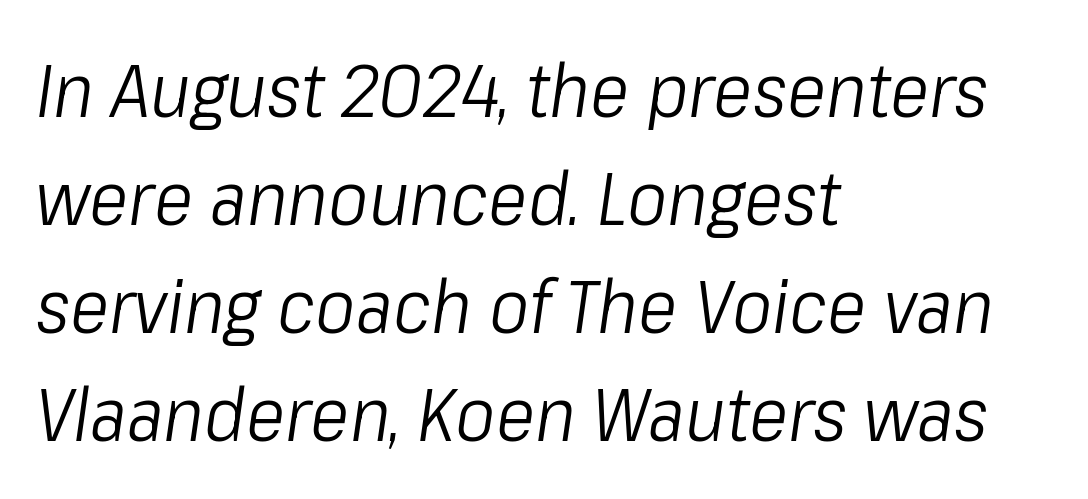
{"italic": "yes", "lean": "right", "slant_degrees": 8, "bold": "no", "weight": "light", "width": "condensed", "stroke_contrast": "low", "x_height": "medium", "monospaced": "no", "underline": "no", "align": "left", "line_spacing": "normal", "line_spacing_ratio": 1.44, "letter_spacing": "normal", "letter_spacing_em": 0.0, "glyph_px": 75}
